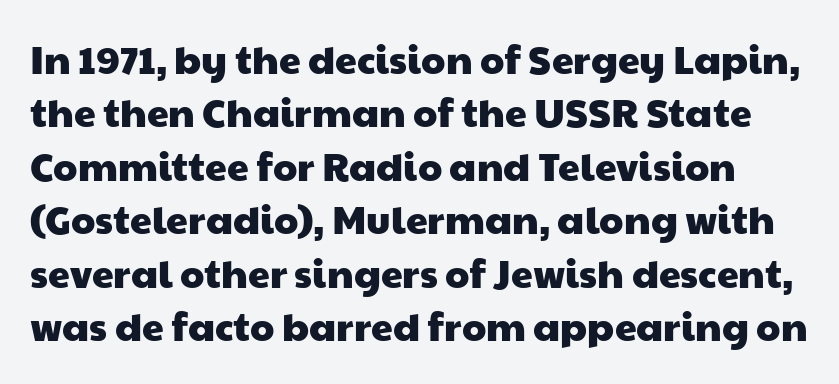
Q: Is the typeface a serif or a sans-serif typeface? A: Sans-serif.
Q: Is the text underlined? A: No.
Q: Is the spacing between letters normal or unusually wide? A: Normal.
Q: Is the spacing between lines tight, normal or loose? A: Normal.
Q: Width (condensed, normal, or wide)? A: Wide.
Q: Stroke contrast? A: Low.
Q: x-height? A: Medium.
Q: Monospaced? A: No.
